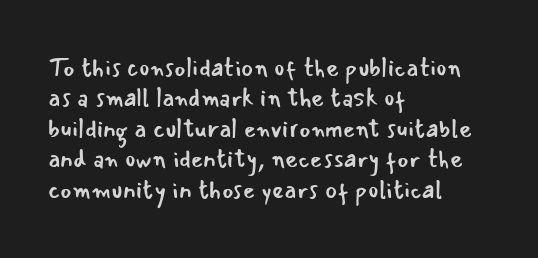
{"italic": "no", "bold": "no", "underline": "no", "align": "left", "line_spacing_ratio": 1.22, "letter_spacing": "normal", "letter_spacing_em": 0.0, "glyph_px": 25}
